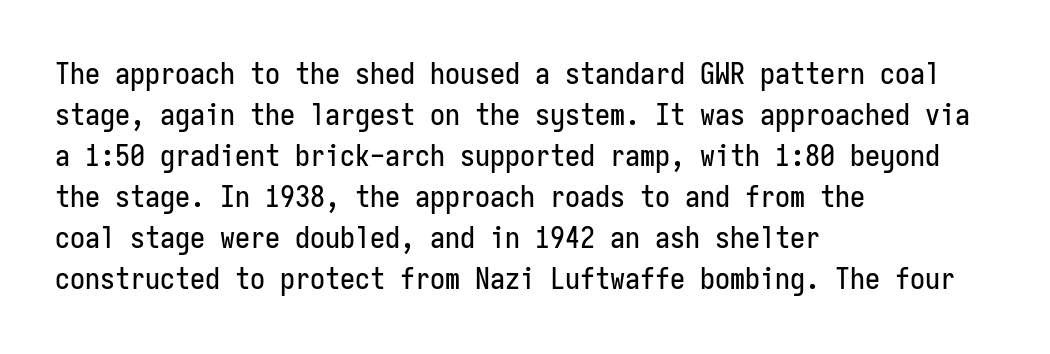
{"serif": "no", "italic": "no", "width": "condensed", "stroke_contrast": "low", "x_height": "medium", "monospaced": "yes", "underline": "no", "align": "left", "line_spacing": "normal", "line_spacing_ratio": 1.37, "letter_spacing": "normal", "letter_spacing_em": 0.0, "glyph_px": 30}
